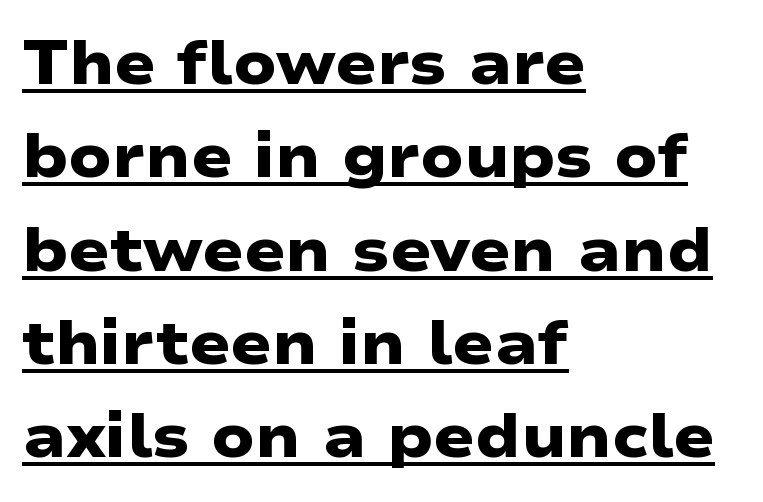
Q: Is the text bold? A: Yes.
Q: Is the typeface a serif or a sans-serif typeface? A: Sans-serif.
Q: Is the text underlined? A: Yes.
Q: How is the paragraph aligned? A: Left-aligned.
Q: Is the spacing between letters normal or unusually wide? A: Normal.
Q: Is the spacing between lines tight, normal or loose? A: Normal.
Q: Width (condensed, normal, or wide)? A: Wide.
Q: Stroke contrast? A: Low.
Q: x-height? A: Medium.
Q: Monospaced? A: No.
